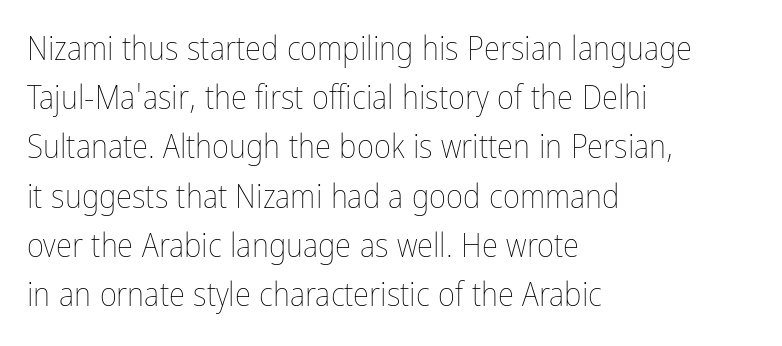
Compared with typical body copy, the letter spacing here is the same. This sample has the flowing, uneven cadence of proportional lettering. A classic flush-left, rag-right setting is used for this passage. No letter is thick-stroked: the sample isn't bold. The vertical gap from one line to the next is medium. A typesetter would mark this as roman, not italic.
